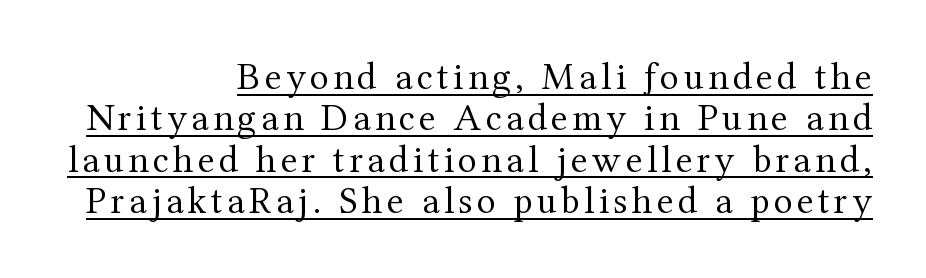
The image shows 39 px regular-weight serif type, upright; set right-aligned, tight line spacing (1.06x), underlined; medium stroke contrast and a medium x-height.
